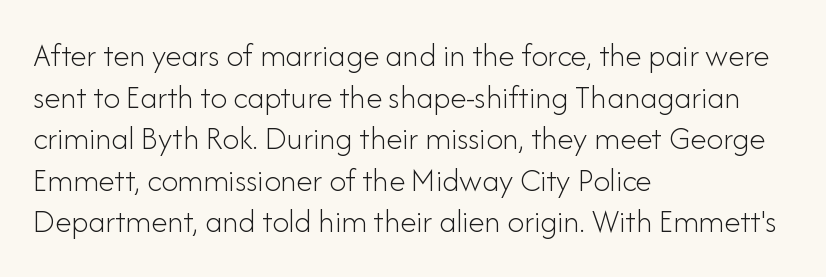
{"serif": "no", "italic": "no", "bold": "no", "weight": "light", "width": "normal", "stroke_contrast": "low", "x_height": "small", "monospaced": "no", "underline": "no", "align": "left", "line_spacing": "normal", "line_spacing_ratio": 1.26, "letter_spacing": "normal", "letter_spacing_em": 0.0, "glyph_px": 33}
